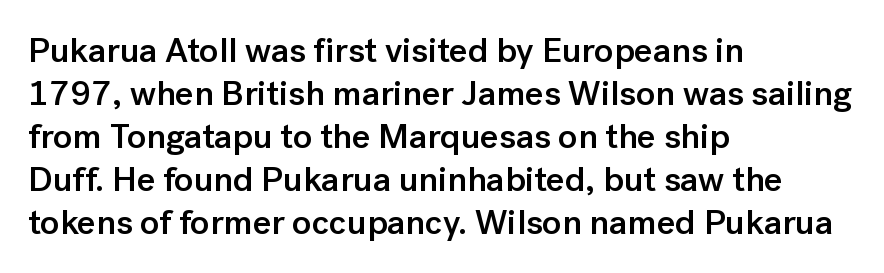
The image shows 35 px semibold sans-serif type, upright; set left-aligned, line spacing 1.23x, normal letter spacing, not underlined; low stroke contrast and a medium x-height.
